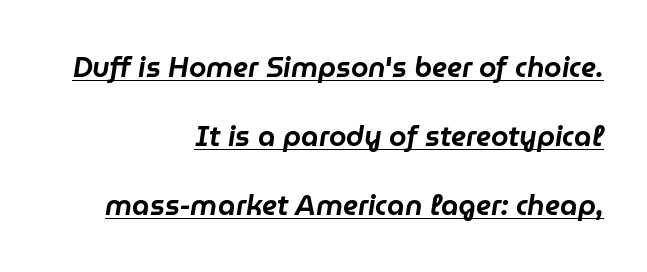
{"italic": "yes", "lean": "right", "slant_degrees": 9, "width": "normal", "stroke_contrast": "low", "x_height": "medium", "monospaced": "no", "underline": "yes", "align": "right", "line_spacing": "loose", "line_spacing_ratio": 2.46, "letter_spacing": "normal", "letter_spacing_em": 0.0, "glyph_px": 28}
